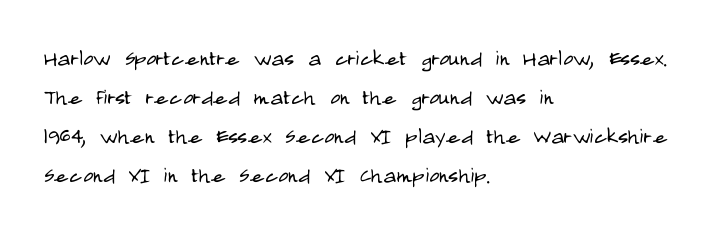
Q: Is the text bold? A: No.
Q: Is the text italic (slanted)? A: No, it is upright.
Q: Is the text underlined? A: No.
Q: How is the paragraph aligned? A: Left-aligned.
Q: Is the spacing between letters normal or unusually wide? A: Normal.
Q: Is the spacing between lines tight, normal or loose? A: Normal.
